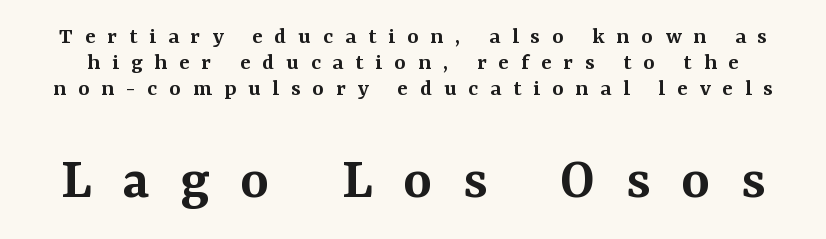
The rendering uses a small line-height, squeezing the rows. This sample uses expanded letter spacing, leaving extra air between glyphs. The text was rendered using a seriffed face with decorative stroke endings. Check the space under the baseline: it is left empty. Here the second block reads like a headline and the first like body copy.
